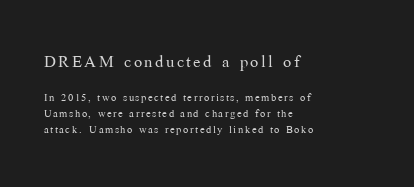
The rendering shrinks the type as you move from the upper chunk to the lower. If you measured baseline to baseline, you'd find a short distance. Plain, unruled lines of type. Posture: upright roman. Weight: in the light-to-regular range. This rendering uses left alignment, leaving the right contour irregular.
